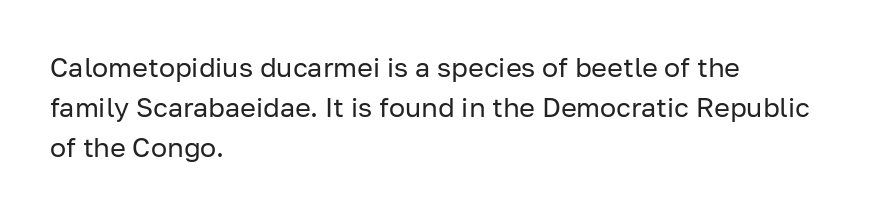
Q: Is the text bold? A: No.
Q: Is the text italic (slanted)? A: No, it is upright.
Q: Is the text underlined? A: No.
Q: How is the paragraph aligned? A: Left-aligned.
Q: Is the spacing between letters normal or unusually wide? A: Normal.
Q: Is the spacing between lines tight, normal or loose? A: Normal.
